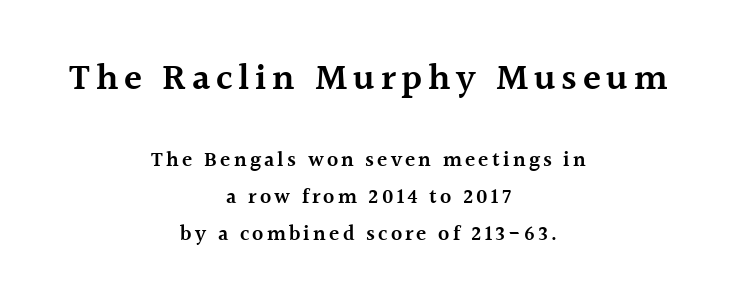
{"serif": "yes", "italic": "no", "bold": "semi", "weight": "semibold", "width": "normal", "x_height": "medium", "monospaced": "no", "underline": "no", "align": "center", "line_spacing_ratio": 1.75, "larger_block": "first", "size_ratio": 1.76, "glyph_px": 37}
